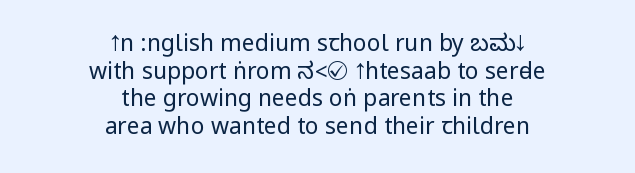
The paragraph has two soft edges and a firm central axis. Look at the tracking — it's just the regular setting, nothing added. Descenders are the only things crossing below the line. Do the letters lean? They stand straight.
